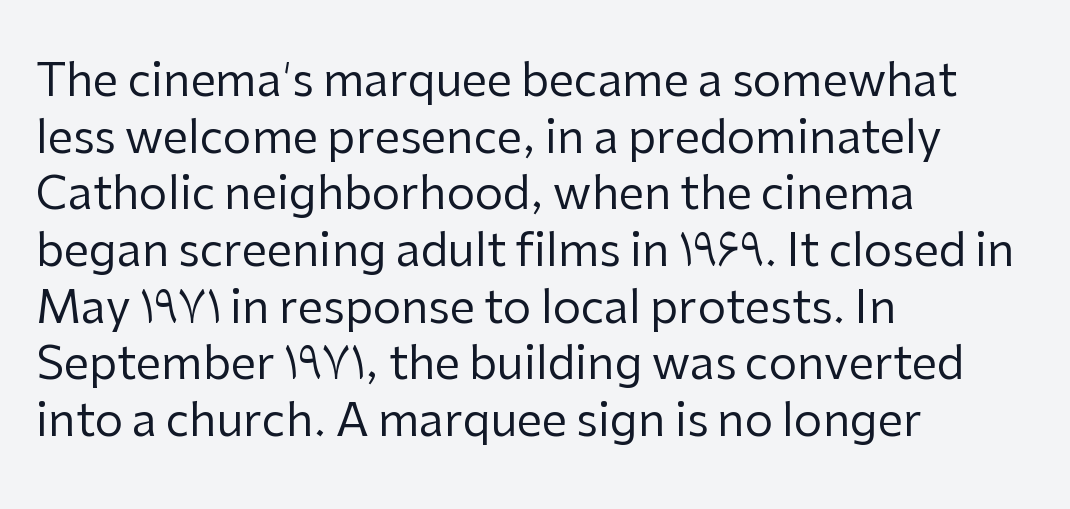
{"serif": "no", "italic": "no", "bold": "no", "weight": "regular", "width": "normal", "stroke_contrast": "low", "x_height": "medium", "monospaced": "no", "underline": "no", "align": "left", "line_spacing": "normal", "line_spacing_ratio": 1.26, "letter_spacing": "normal", "letter_spacing_em": 0.0, "glyph_px": 45}
